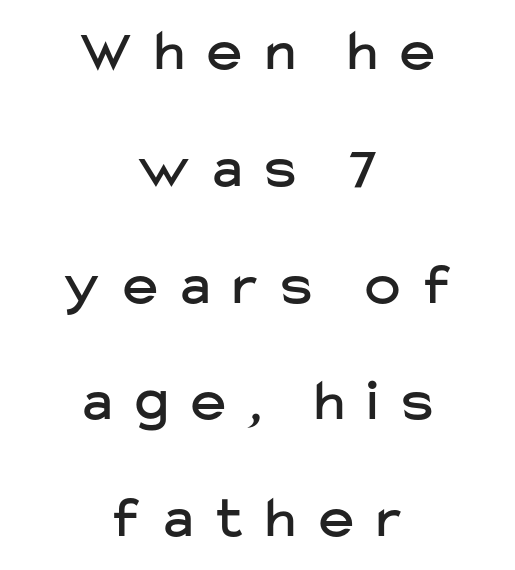
Q: Is the text italic (slanted)? A: No, it is upright.
Q: Is the typeface a serif or a sans-serif typeface? A: Sans-serif.
Q: Is the text underlined? A: No.
Q: How is the paragraph aligned? A: Centered.
Q: Is the spacing between letters normal or unusually wide? A: Unusually wide.
Q: Is the spacing between lines tight, normal or loose? A: Loose.
Q: Width (condensed, normal, or wide)? A: Normal.
Q: Stroke contrast? A: Low.
Q: x-height? A: Medium.
Q: Monospaced? A: No.
